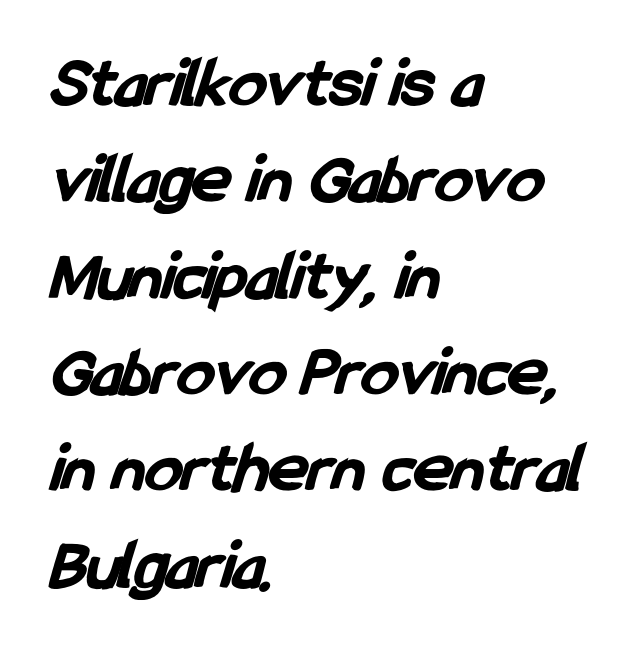
Q: Is the text bold? A: Yes.
Q: Is the typeface a serif or a sans-serif typeface? A: Sans-serif.
Q: Is the text underlined? A: No.
Q: How is the paragraph aligned? A: Left-aligned.
Q: Is the spacing between letters normal or unusually wide? A: Normal.
Q: Is the spacing between lines tight, normal or loose? A: Normal.
Q: Width (condensed, normal, or wide)? A: Condensed.
Q: Stroke contrast? A: Low.
Q: x-height? A: Medium.
Q: Monospaced? A: No.
